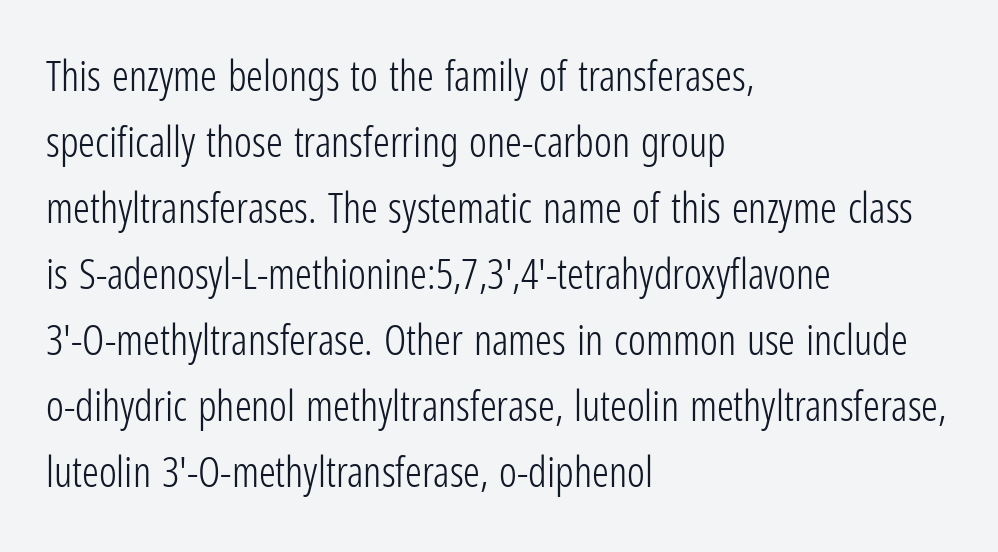
Q: Is the text bold? A: No.
Q: Is the text italic (slanted)? A: No, it is upright.
Q: Is the typeface a serif or a sans-serif typeface? A: Sans-serif.
Q: Is the text underlined? A: No.
Q: How is the paragraph aligned? A: Left-aligned.
Q: Is the spacing between letters normal or unusually wide? A: Normal.
Q: Is the spacing between lines tight, normal or loose? A: Normal.
Q: Width (condensed, normal, or wide)? A: Condensed.
Q: Stroke contrast? A: Low.
Q: x-height? A: Medium.
Q: Monospaced? A: No.
